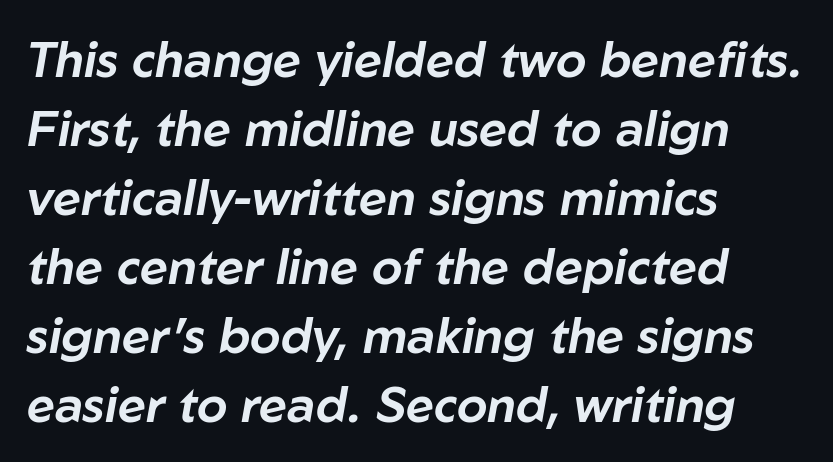
These lines are rendered in a variable-pitch font. Teacher's note: observe the even left margin — that is flush-left alignment. Spacing between characters is what you'd get straight out of the box. The leading is moderate, giving the passage an even texture. A bare baseline throughout the passage.
